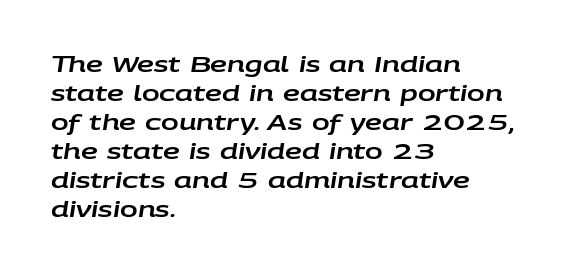
The image shows 21 px text type, italic (leaning right); set left-aligned, normal line spacing (1.38x), normal letter spacing, not underlined.
